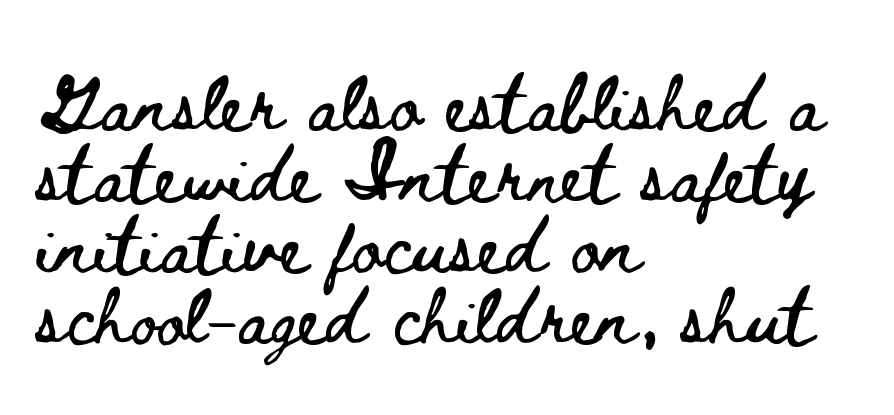
{"width": "wide", "stroke_contrast": "low", "x_height": "small", "monospaced": "no", "underline": "no", "align": "left", "line_spacing": "normal", "line_spacing_ratio": 1.27, "letter_spacing": "normal", "letter_spacing_em": 0.0, "glyph_px": 56}
